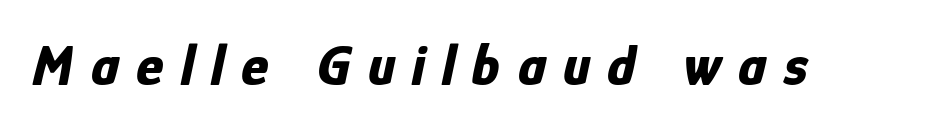
{"italic": "yes", "lean": "right", "slant_degrees": 12, "bold": "yes", "weight": "bold", "width": "condensed", "stroke_contrast": "low", "x_height": "medium", "monospaced": "no", "underline": "no", "letter_spacing": "wide", "letter_spacing_em": 0.3, "glyph_px": 58}
